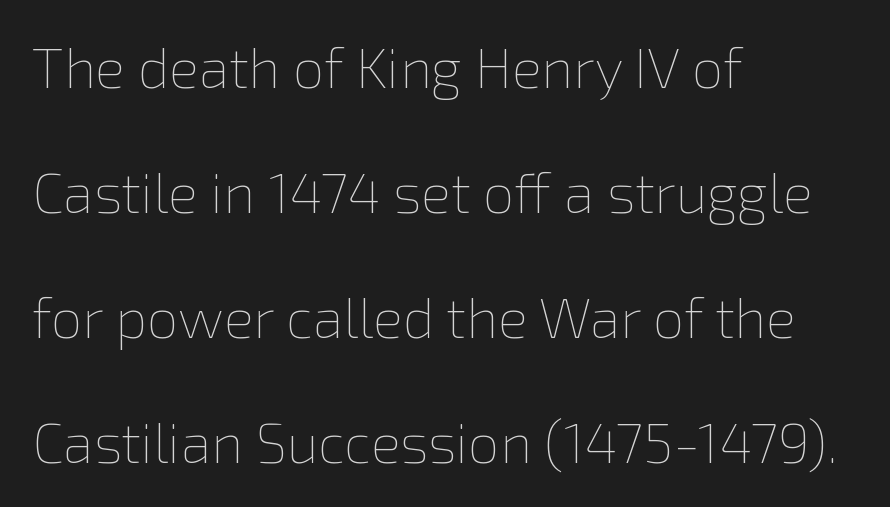
The image shows 56 px thin type, upright; set left-aligned, loose line spacing (2.23x), normal letter spacing, not underlined; a medium x-height.
